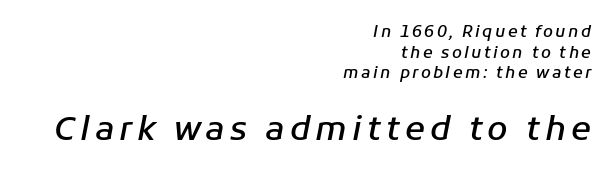
The image shows 33 px semibold type, italic (leaning right); set right-aligned, normal line spacing (1.29x), not underlined; the second (bottom) block is 2.06x larger; low stroke contrast and a medium x-height.
